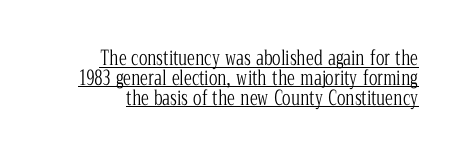
{"italic": "no", "bold": "no", "underline": "yes", "line_spacing": "tight", "line_spacing_ratio": 0.99, "letter_spacing": "normal", "letter_spacing_em": 0.0, "glyph_px": 20}
